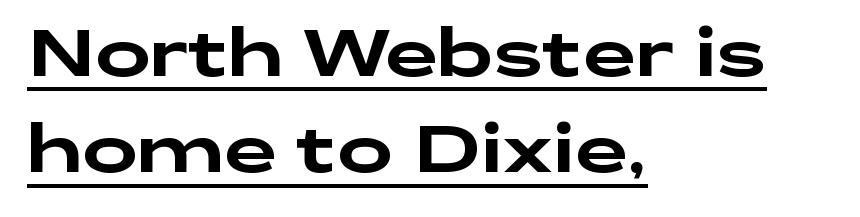
Q: Is the text italic (slanted)? A: No, it is upright.
Q: Is the typeface a serif or a sans-serif typeface? A: Sans-serif.
Q: Is the text underlined? A: Yes.
Q: How is the paragraph aligned? A: Left-aligned.
Q: Is the spacing between letters normal or unusually wide? A: Normal.
Q: Is the spacing between lines tight, normal or loose? A: Normal.
Q: Width (condensed, normal, or wide)? A: Wide.
Q: Stroke contrast? A: Low.
Q: x-height? A: Medium.
Q: Monospaced? A: No.
